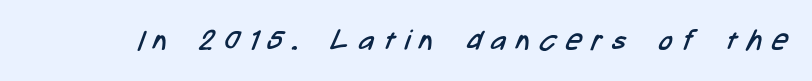
Each stroke keeps to a modest, everyday thickness or less. A typesetter would call this proportional, since set widths differ per character. No word sits above an underline. Spacing between characters has been opened up far beyond the box default.
